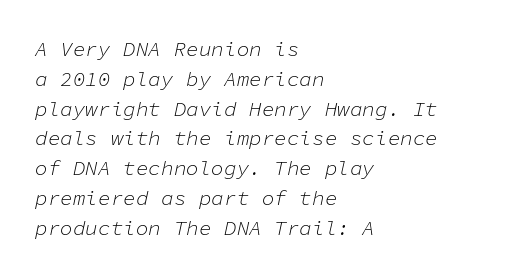
No word sits above an underline. One glance says typical: line gaps are just what's usual. The font is comparable to plain body text, perhaps lighter. Does the copy run flush right? No — it runs flush left. What stands out about the letter spacing? Nothing — it is the standard amount.
